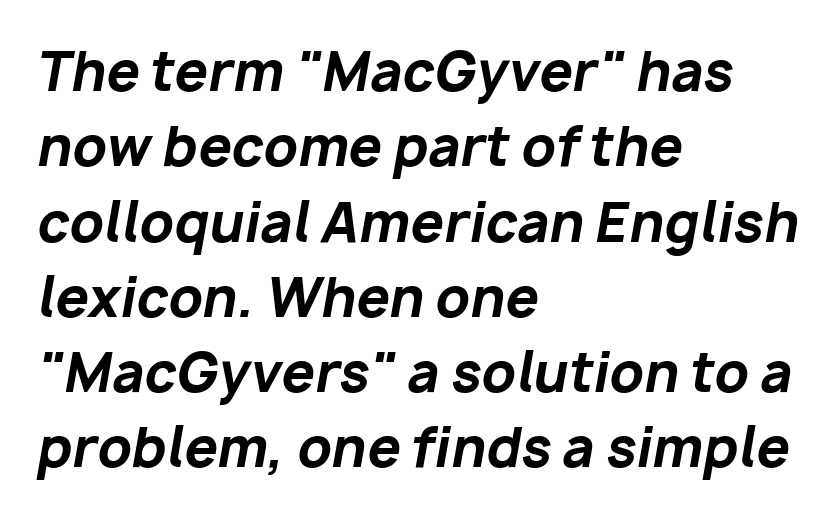
The image shows 53 px bold type, italic (leaning right); set left-aligned, normal line spacing (1.42x), normal letter spacing, not underlined; low stroke contrast and a medium x-height.
